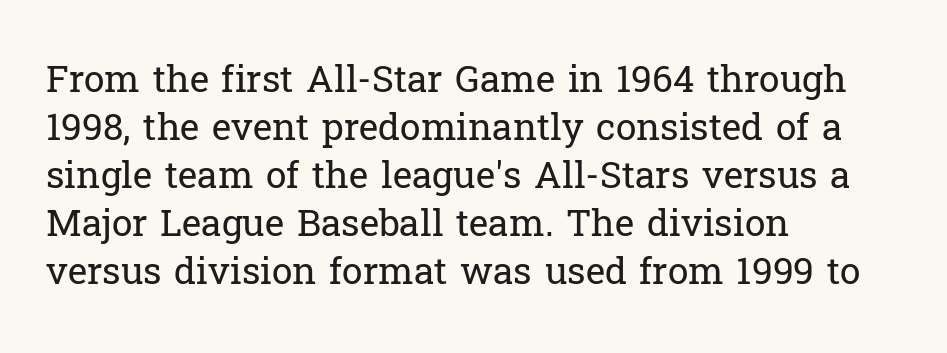
Q: Is the text bold? A: No.
Q: Is the text italic (slanted)? A: No, it is upright.
Q: Is the typeface a serif or a sans-serif typeface? A: Serif.
Q: Is the text underlined? A: No.
Q: How is the paragraph aligned? A: Left-aligned.
Q: Is the spacing between letters normal or unusually wide? A: Normal.
Q: Is the spacing between lines tight, normal or loose? A: Normal.
Q: Width (condensed, normal, or wide)? A: Normal.
Q: Stroke contrast? A: Low.
Q: x-height? A: Medium.
Q: Monospaced? A: No.
